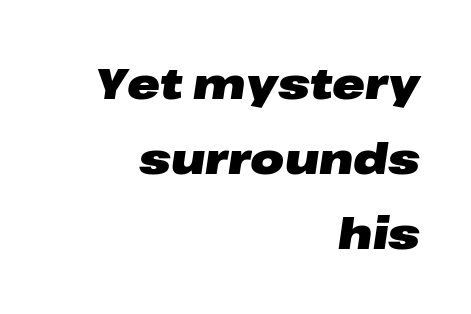
{"italic": "yes", "lean": "right", "slant_degrees": 8, "bold": "yes", "weight": "heavy", "width": "wide", "stroke_contrast": "low", "x_height": "medium", "monospaced": "no", "underline": "no", "align": "right", "line_spacing_ratio": 1.71, "letter_spacing": "normal", "letter_spacing_em": 0.0, "glyph_px": 44}
